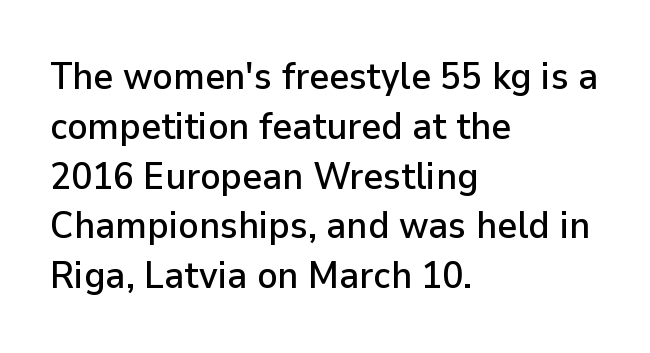
The image shows 38 px sans-serif type, upright; set left-aligned, normal line spacing (1.31x), normal letter spacing, not underlined; low stroke contrast and a medium x-height.
